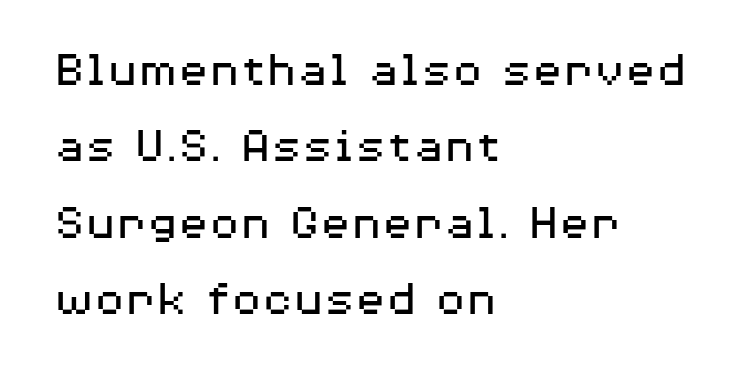
Q: Is the text bold? A: No.
Q: Is the text italic (slanted)? A: No, it is upright.
Q: Is the typeface a serif or a sans-serif typeface? A: Sans-serif.
Q: Is the text underlined? A: No.
Q: How is the paragraph aligned? A: Left-aligned.
Q: Is the spacing between letters normal or unusually wide? A: Normal.
Q: Is the spacing between lines tight, normal or loose? A: Normal.
Q: Width (condensed, normal, or wide)? A: Wide.
Q: Stroke contrast? A: Medium.
Q: x-height? A: Medium.
Q: Monospaced? A: No.
